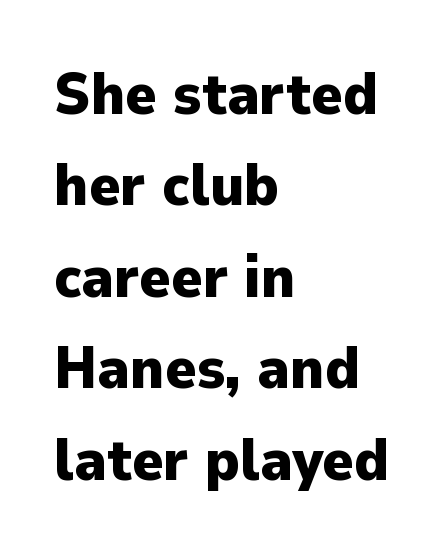
The glyphs have the mass of a bold cut. The rendering uses natural spacing where letterforms have individual widths. In terms of leading, this rendering sits right in the middle. The paragraph has a hard left edge and a soft right edge.
